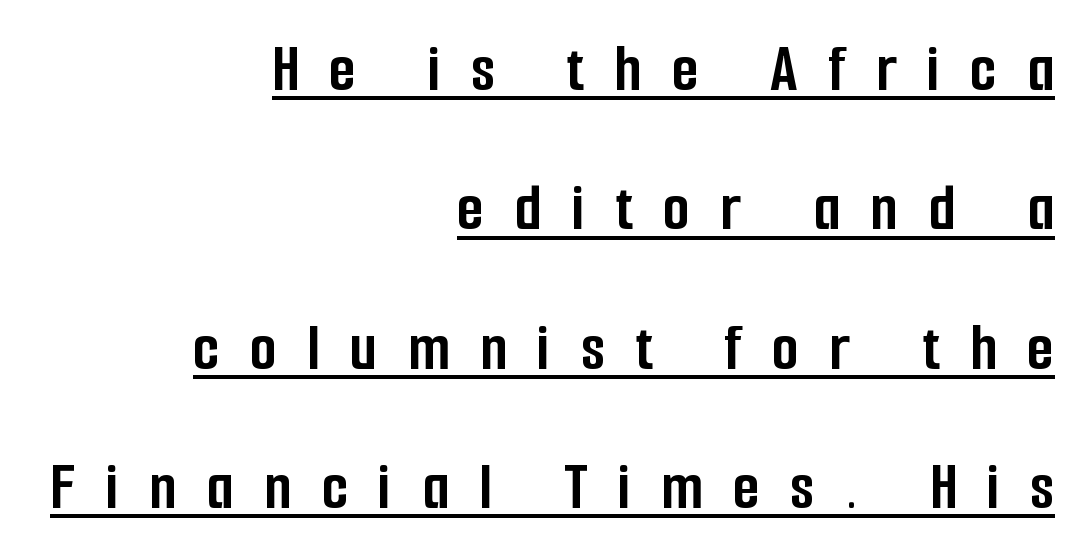
This sample has the flowing, uneven cadence of proportional lettering. Stroke terminals: plain, sans-serif. If you drew a ruler down the right edge, every line would touch it. You can see a thin bar hugging the bottom of the glyphs. Plenty of ink on the page — the face is bold. The horizontal fit of the characters is loose and conspicuously gappy.
